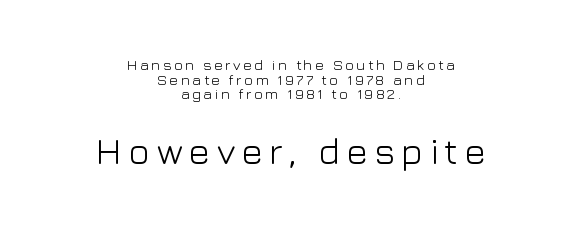
{"serif": "no", "italic": "no", "bold": "no", "weight": "light", "width": "normal", "stroke_contrast": "low", "x_height": "medium", "monospaced": "no", "underline": "no", "align": "center", "line_spacing": "tight", "line_spacing_ratio": 0.97, "larger_block": "second", "size_ratio": 2.47, "glyph_px": 37}
